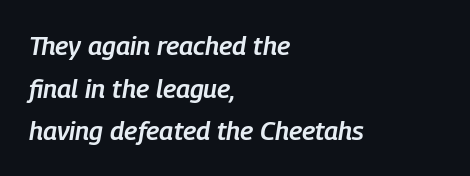
The image shows 26 px text type, italic (leaning right); set left-aligned, normal line spacing (1.64x), normal letter spacing, not underlined.
